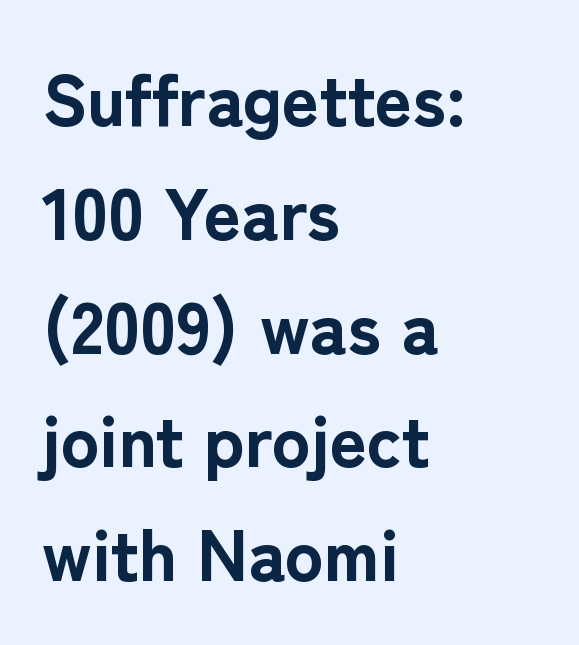
You could not count columns in this text — the font is proportionally spaced. The letters sit at their default tracking, neither squeezed nor spread. Notice how the passage keeps a crisp vertical edge on the left only. The specimen omits any rule beneath the text block's lines.
